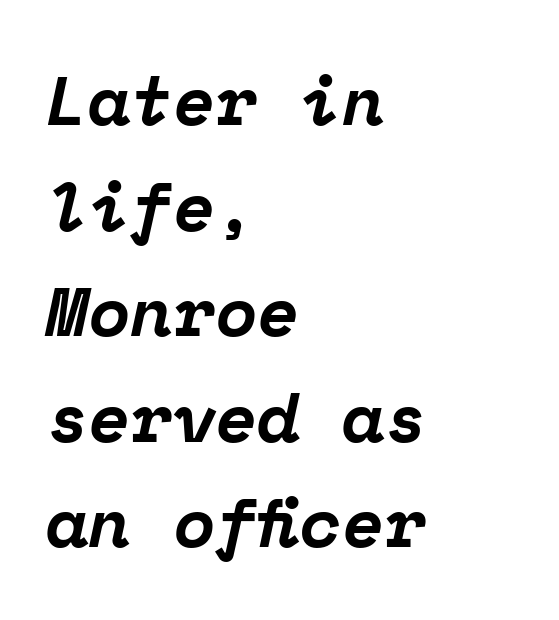
The image shows 69 px bold serif type, italic (leaning right), monospaced; set left-aligned, normal line spacing (1.53x), normal letter spacing, not underlined; low stroke contrast and a medium x-height.
